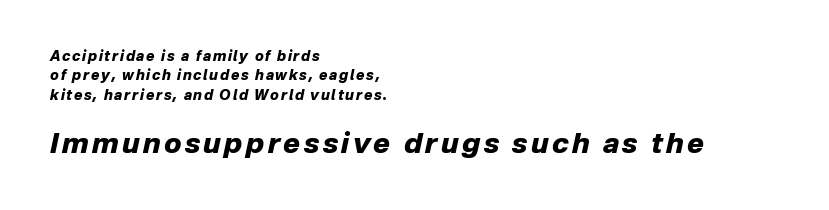
The whole block is typeset with a tilt. The composition opens small and finishes big. Is this a fixed-width face? No — the glyphs have proportional, varying widths. Check the space under the baseline: it is left empty. The block of text has a typical density, with ordinary space between rows.
